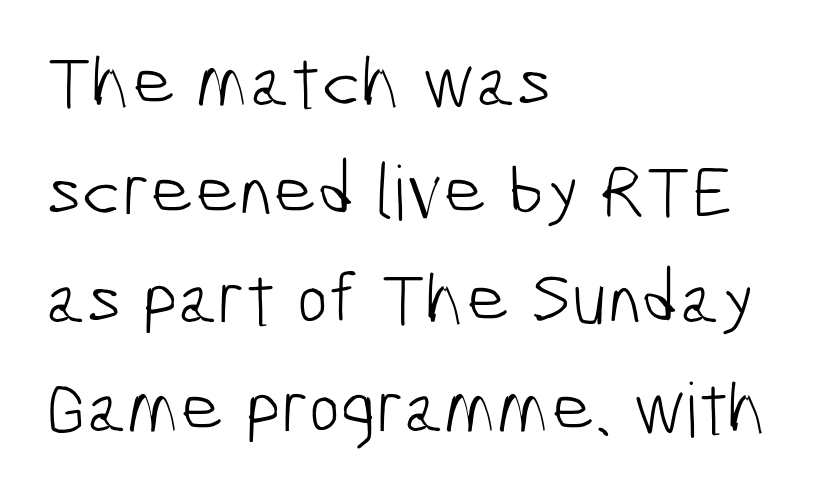
{"serif": "no", "bold": "no", "weight": "light", "width": "condensed", "stroke_contrast": "low", "x_height": "medium", "monospaced": "no", "underline": "no", "align": "left", "line_spacing": "normal", "line_spacing_ratio": 1.45, "letter_spacing": "normal", "letter_spacing_em": 0.0, "glyph_px": 75}
